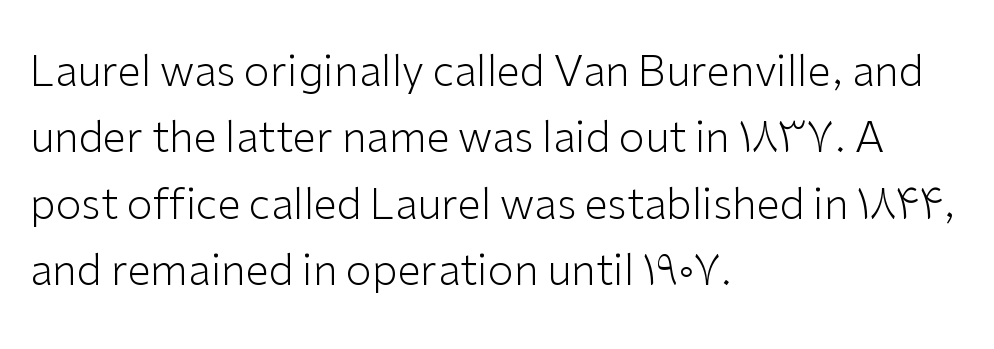
Q: Is the text bold? A: No.
Q: Is the text italic (slanted)? A: No, it is upright.
Q: Is the typeface a serif or a sans-serif typeface? A: Sans-serif.
Q: Is the text underlined? A: No.
Q: How is the paragraph aligned? A: Left-aligned.
Q: Is the spacing between letters normal or unusually wide? A: Normal.
Q: Is the spacing between lines tight, normal or loose? A: Normal.
Q: Width (condensed, normal, or wide)? A: Normal.
Q: Stroke contrast? A: Low.
Q: x-height? A: Medium.
Q: Monospaced? A: No.
